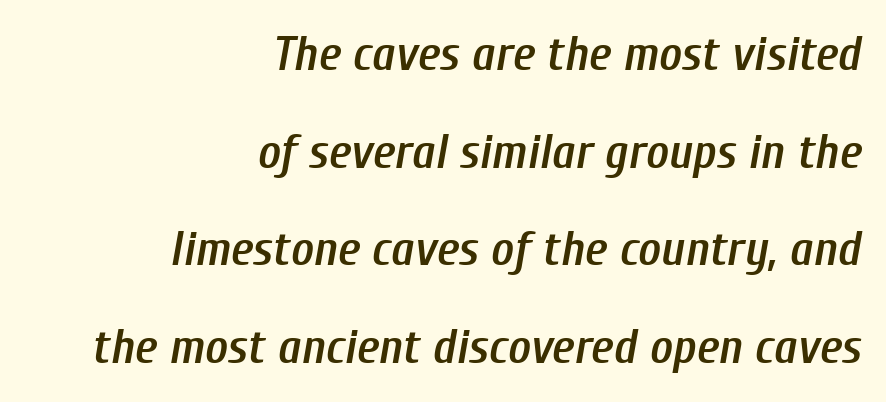
The image shows 49 px semibold, condensed type, italic (leaning right); set right-aligned, loose line spacing (1.99x), normal letter spacing, not underlined; low stroke contrast and a medium x-height.
